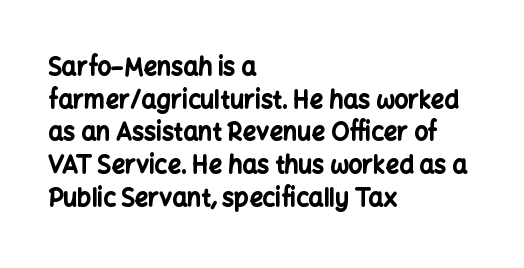
Q: Is the text bold? A: Yes.
Q: Is the text italic (slanted)? A: No, it is upright.
Q: Is the text underlined? A: No.
Q: How is the paragraph aligned? A: Left-aligned.
Q: Is the spacing between letters normal or unusually wide? A: Normal.
Q: Is the spacing between lines tight, normal or loose? A: Normal.
